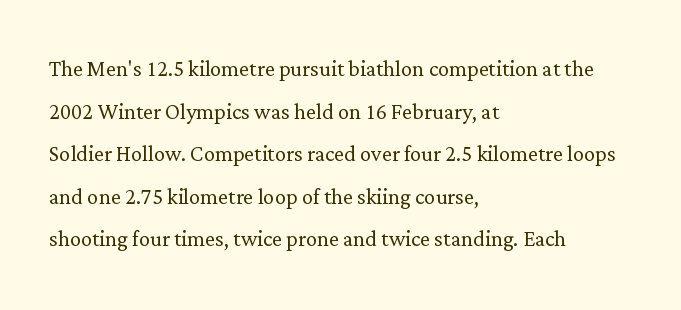
{"serif": "yes", "italic": "no", "bold": "no", "weight": "light", "width": "normal", "stroke_contrast": "low", "x_height": "medium", "monospaced": "no", "underline": "no", "align": "left", "line_spacing": "normal", "line_spacing_ratio": 1.52, "letter_spacing": "normal", "letter_spacing_em": 0.0, "glyph_px": 28}
